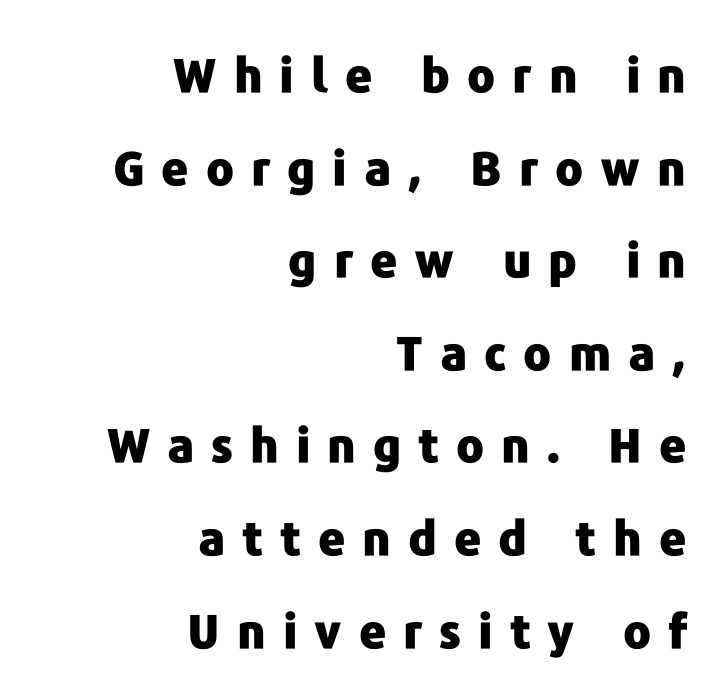
The image shows 47 px heavy sans-serif type, upright; set right-aligned, loose line spacing (1.97x), unusually wide letter spacing (+0.36 em), not underlined; low stroke contrast and a medium x-height.
